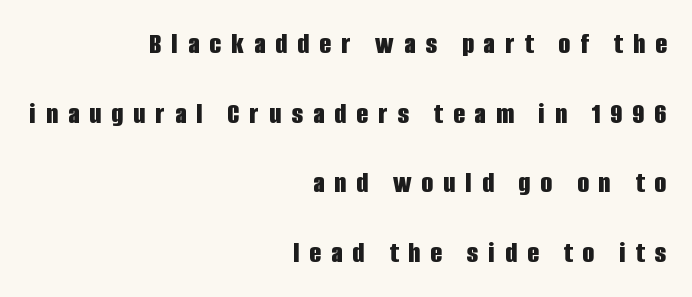
Q: Is the text bold? A: Yes.
Q: Is the text italic (slanted)? A: No, it is upright.
Q: Is the typeface a serif or a sans-serif typeface? A: Sans-serif.
Q: Is the text underlined? A: No.
Q: How is the paragraph aligned? A: Right-aligned.
Q: Is the spacing between letters normal or unusually wide? A: Unusually wide.
Q: Is the spacing between lines tight, normal or loose? A: Loose.
Q: Width (condensed, normal, or wide)? A: Condensed.
Q: Stroke contrast? A: Low.
Q: x-height? A: Large.
Q: Monospaced? A: No.
